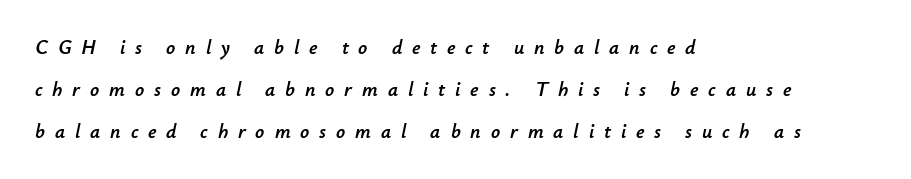
Loose tracking; the words dissolve into strings of separated letters. Words float on clear page, feet unadorned. In CSS terms this would be text-align: left. The glyphs look as if they've been sheared to an angle.
